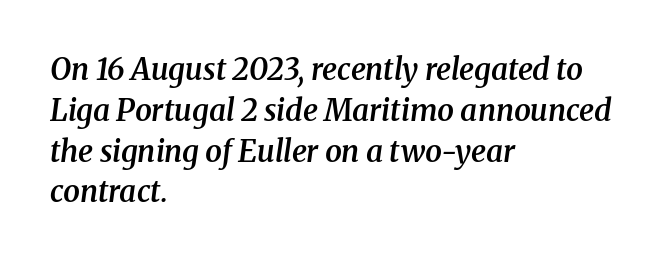
Think of a printed novel: that variable character pitch is what you see here. Line spacing here is normal. Notice how the stems are inclined rather than vertical — that's the hallmark of italics. A typesetter would call this zero additional tracking.
